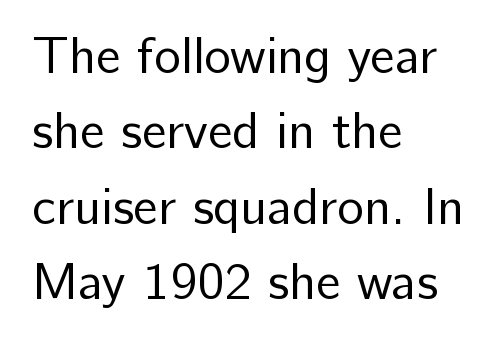
Q: Is the text bold? A: No.
Q: Is the text italic (slanted)? A: No, it is upright.
Q: Is the typeface a serif or a sans-serif typeface? A: Sans-serif.
Q: Is the text underlined? A: No.
Q: How is the paragraph aligned? A: Left-aligned.
Q: Is the spacing between letters normal or unusually wide? A: Normal.
Q: Is the spacing between lines tight, normal or loose? A: Normal.
Q: Width (condensed, normal, or wide)? A: Normal.
Q: Stroke contrast? A: Low.
Q: x-height? A: Medium.
Q: Monospaced? A: No.
